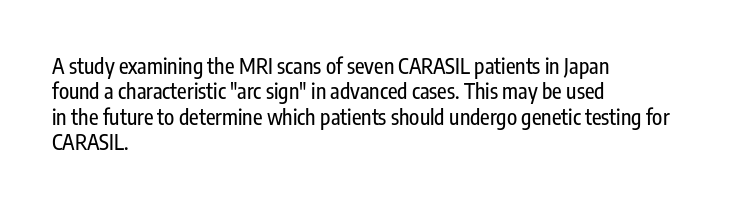
Q: Is the text italic (slanted)? A: No, it is upright.
Q: Is the text underlined? A: No.
Q: How is the paragraph aligned? A: Left-aligned.
Q: Is the spacing between letters normal or unusually wide? A: Normal.
